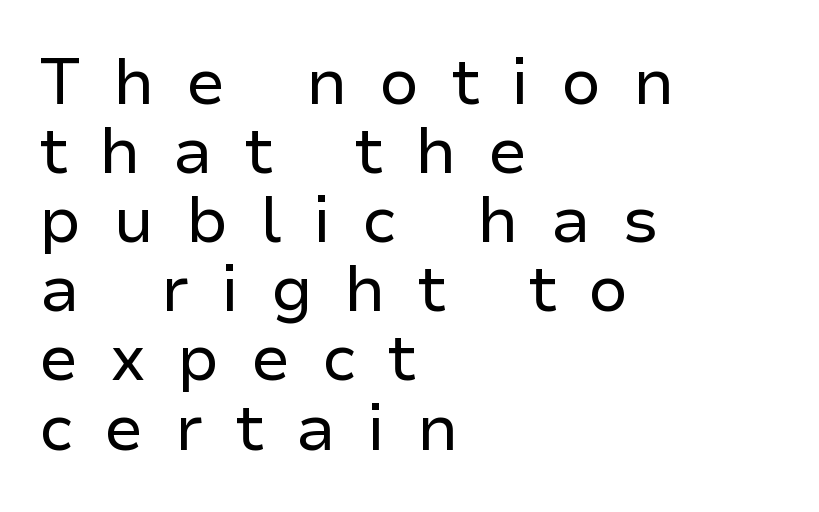
Q: Is the text bold? A: No.
Q: Is the text italic (slanted)? A: No, it is upright.
Q: Is the typeface a serif or a sans-serif typeface? A: Sans-serif.
Q: Is the text underlined? A: No.
Q: How is the paragraph aligned? A: Left-aligned.
Q: Is the spacing between letters normal or unusually wide? A: Unusually wide.
Q: Is the spacing between lines tight, normal or loose? A: Tight.
Q: Width (condensed, normal, or wide)? A: Normal.
Q: Stroke contrast? A: Low.
Q: x-height? A: Medium.
Q: Monospaced? A: No.
